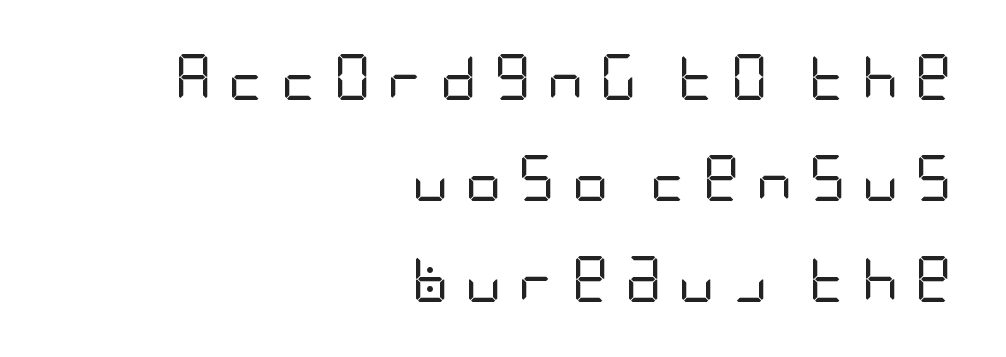
The image shows 46 px regular-weight, condensed sans-serif type, upright; set right-aligned, loose line spacing (2.2x), unusually wide letter spacing (+0.34 em), not underlined; low stroke contrast and a large x-height.
